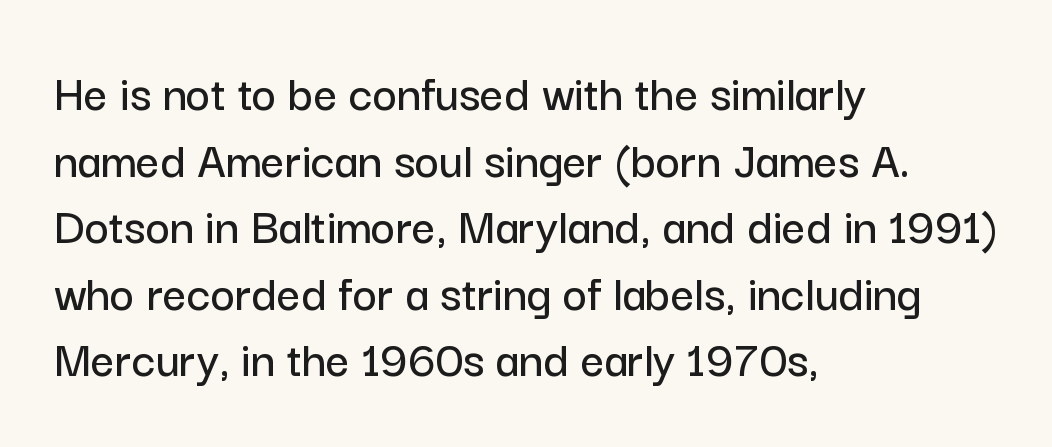
{"serif": "no", "italic": "no", "width": "normal", "stroke_contrast": "low", "x_height": "medium", "monospaced": "no", "underline": "no", "align": "left", "line_spacing": "normal", "line_spacing_ratio": 1.28, "letter_spacing": "normal", "letter_spacing_em": 0.0, "glyph_px": 52}
